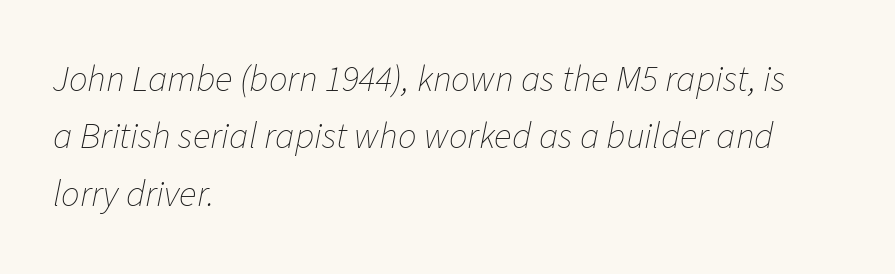
The image shows 37 px thin type, italic (leaning right); set left-aligned, normal line spacing (1.55x), normal letter spacing, not underlined; low stroke contrast and a medium x-height.
